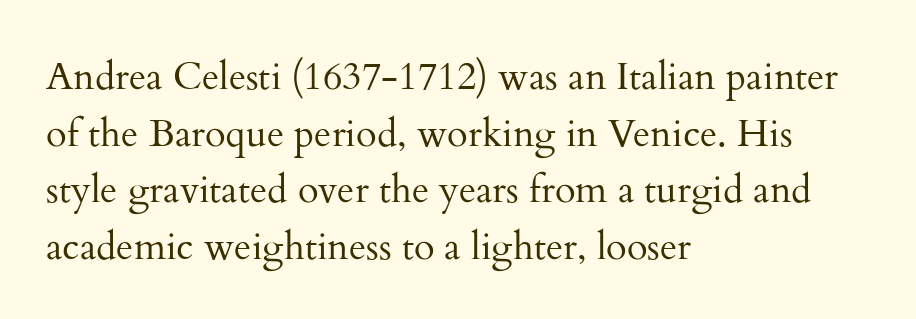
Q: Is the text bold? A: No.
Q: Is the text italic (slanted)? A: No, it is upright.
Q: Is the typeface a serif or a sans-serif typeface? A: Serif.
Q: Is the text underlined? A: No.
Q: How is the paragraph aligned? A: Left-aligned.
Q: Is the spacing between letters normal or unusually wide? A: Normal.
Q: Is the spacing between lines tight, normal or loose? A: Normal.
Q: Width (condensed, normal, or wide)? A: Normal.
Q: Stroke contrast? A: Medium.
Q: x-height? A: Small.
Q: Monospaced? A: No.
